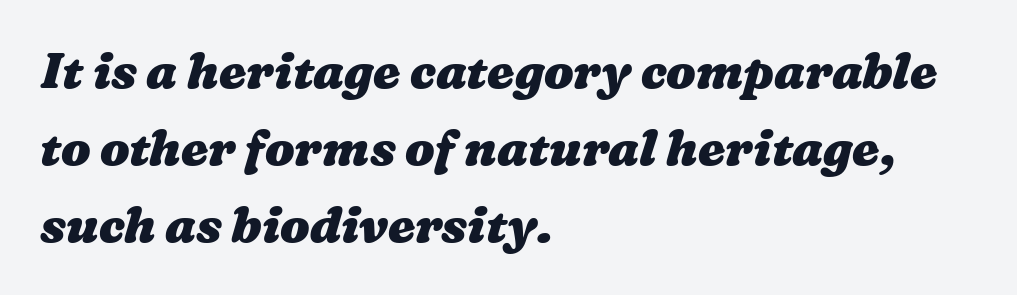
Q: Is the text bold? A: Yes.
Q: Is the text underlined? A: No.
Q: How is the paragraph aligned? A: Left-aligned.
Q: Is the spacing between letters normal or unusually wide? A: Normal.
Q: Is the spacing between lines tight, normal or loose? A: Normal.
Q: Width (condensed, normal, or wide)? A: Wide.
Q: Stroke contrast? A: Medium.
Q: x-height? A: Medium.
Q: Monospaced? A: No.
